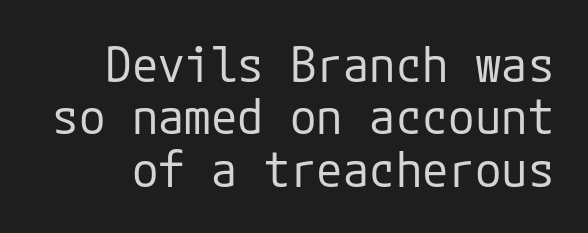
{"serif": "no", "italic": "no", "bold": "no", "weight": "regular", "width": "normal", "stroke_contrast": "low", "x_height": "medium", "underline": "no", "line_spacing": "tight", "line_spacing_ratio": 1.09, "letter_spacing": "normal", "letter_spacing_em": 0.0, "glyph_px": 48}
